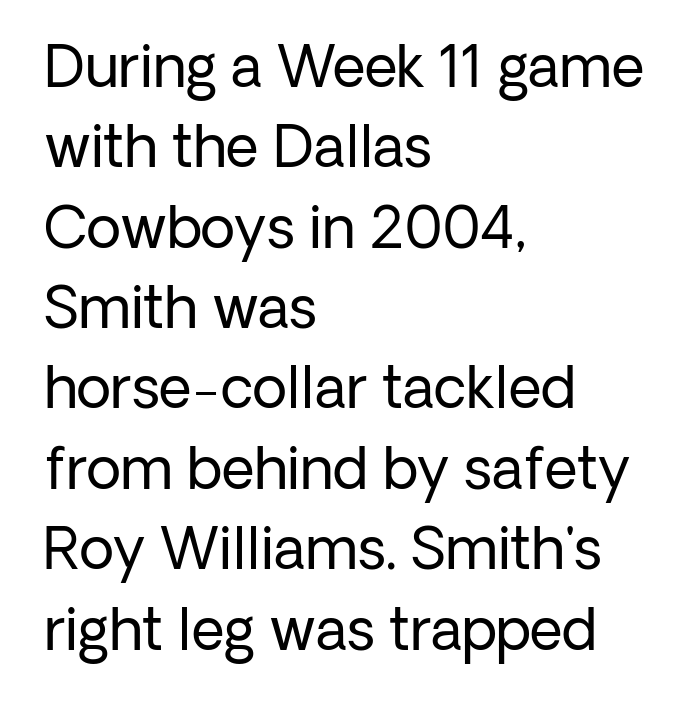
{"serif": "no", "italic": "no", "bold": "no", "weight": "regular", "width": "normal", "stroke_contrast": "low", "x_height": "medium", "monospaced": "no", "underline": "no", "align": "left", "line_spacing": "normal", "line_spacing_ratio": 1.41, "letter_spacing": "normal", "letter_spacing_em": 0.0, "glyph_px": 57}
